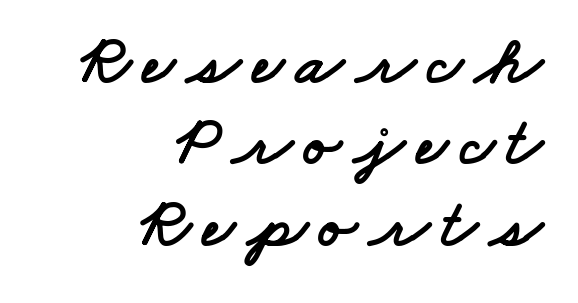
The image shows 69 px wide sans-serif type; set right-aligned, line spacing 1.18x, not underlined; low stroke contrast and a small x-height.
